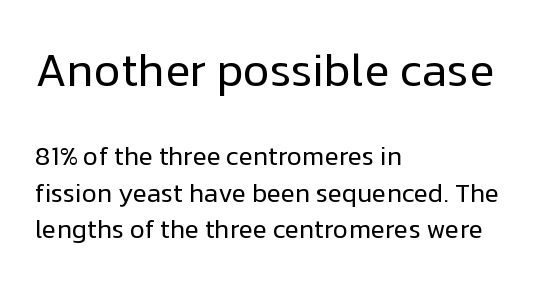
The passage shown is not bold in any degree. Here the designer chose a conventional face with non-uniform glyph widths. How would I describe the line gaps? Plain and ordinary. A typesetter would call this zero additional tracking. Short and long lines alike share a common starting point at left.
